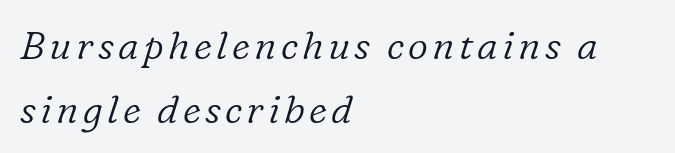
{"serif": "yes", "italic": "yes", "lean": "right", "slant_degrees": 16, "bold": "no", "weight": "light", "width": "normal", "stroke_contrast": "low", "x_height": "medium", "monospaced": "no", "underline": "no", "align": "left", "line_spacing": "normal", "line_spacing_ratio": 1.64, "glyph_px": 39}
